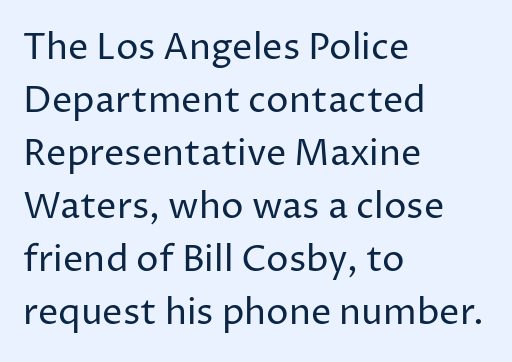
The image shows 36 px regular-weight sans-serif type, upright; set left-aligned, normal line spacing (1.47x), normal letter spacing, not underlined; low stroke contrast and a medium x-height.
